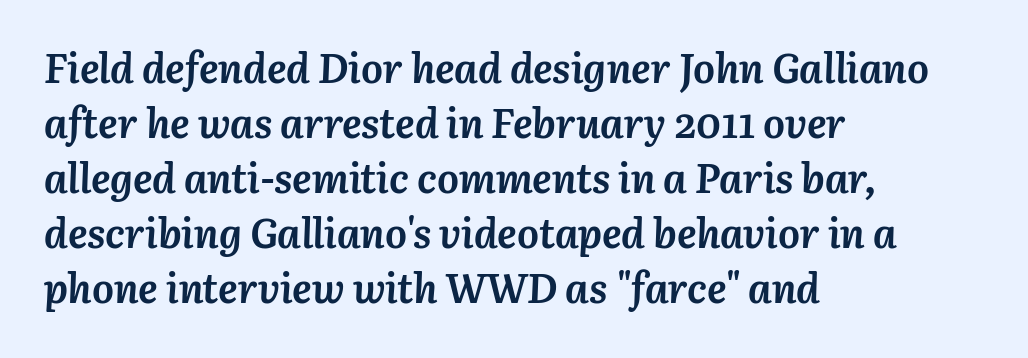
The image shows 41 px semibold type, italic (leaning right); set left-aligned, normal line spacing (1.34x), normal letter spacing, not underlined; medium stroke contrast and a medium x-height.
